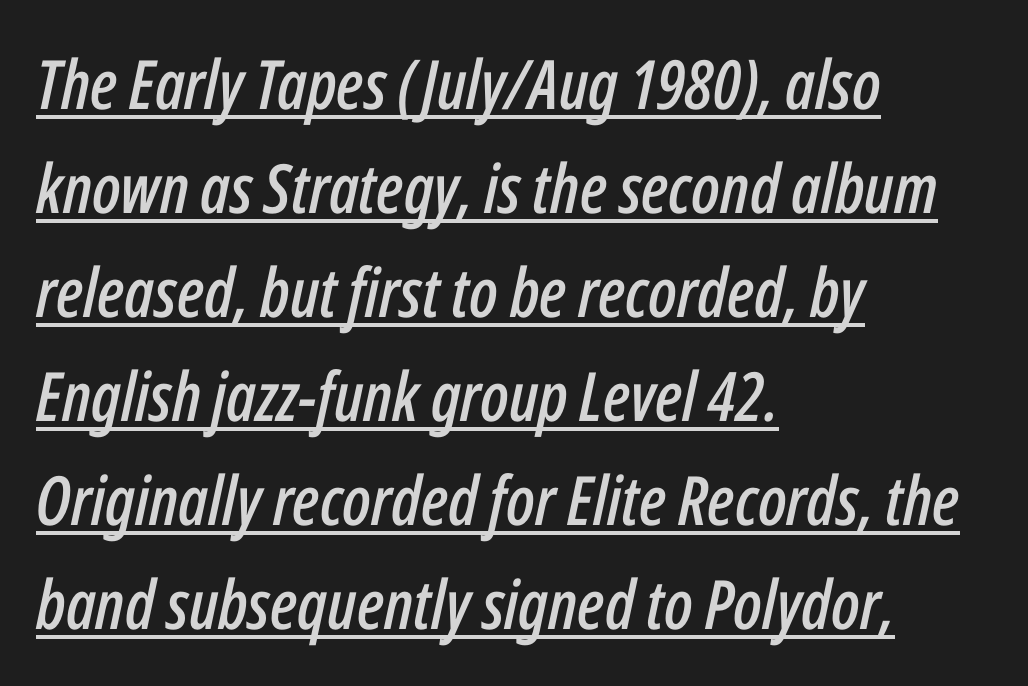
The glyphs look as if they've been sheared to an angle. These lines keep a tight, regular rhythm from letter to letter. The typesetter has applied underlining to the passage shown. A typesetter would call this leading conventional body-copy spacing. These lines stack with their left ends in a neat column.
